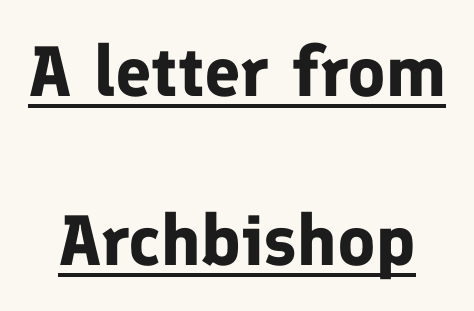
The image shows 71 px bold sans-serif type, upright; set loose line spacing (2.38x), normal letter spacing, underlined; low stroke contrast and a medium x-height.
